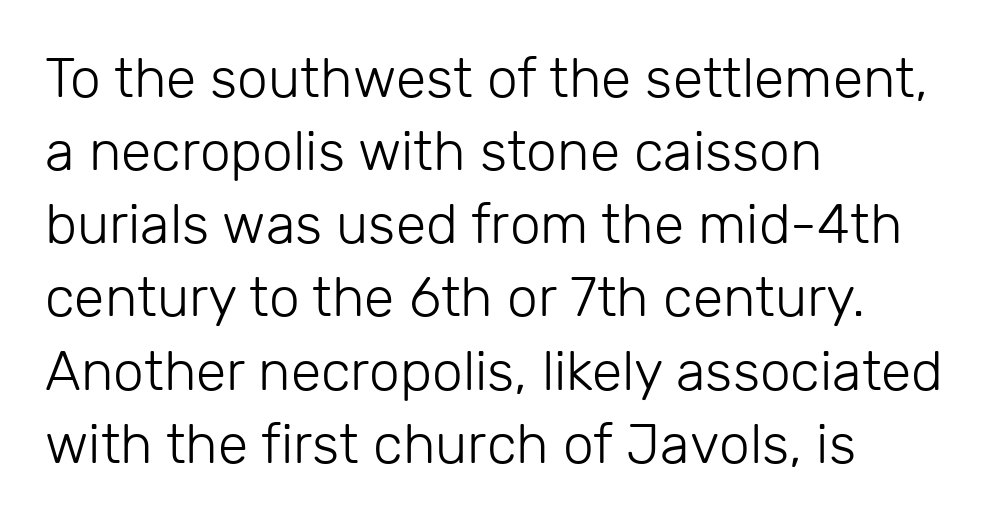
The image shows 55 px light sans-serif type, upright; set left-aligned, normal line spacing (1.33x), normal letter spacing, not underlined; low stroke contrast and a medium x-height.
